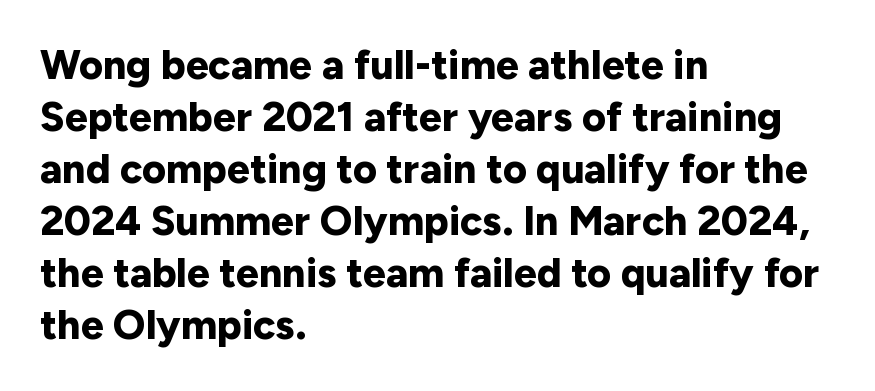
Q: Is the text bold? A: Yes.
Q: Is the text italic (slanted)? A: No, it is upright.
Q: Is the typeface a serif or a sans-serif typeface? A: Sans-serif.
Q: Is the text underlined? A: No.
Q: How is the paragraph aligned? A: Left-aligned.
Q: Is the spacing between letters normal or unusually wide? A: Normal.
Q: Is the spacing between lines tight, normal or loose? A: Normal.
Q: Width (condensed, normal, or wide)? A: Normal.
Q: Stroke contrast? A: Low.
Q: x-height? A: Medium.
Q: Monospaced? A: No.
